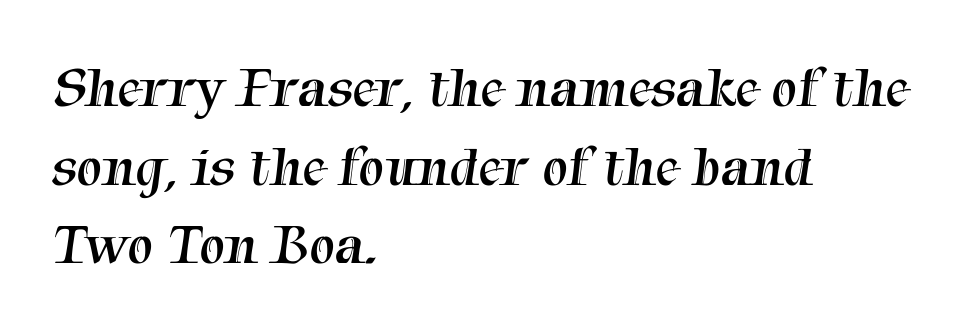
Q: Is the text bold? A: No.
Q: Is the typeface a serif or a sans-serif typeface? A: Serif.
Q: Is the text underlined? A: No.
Q: How is the paragraph aligned? A: Left-aligned.
Q: Is the spacing between letters normal or unusually wide? A: Normal.
Q: Is the spacing between lines tight, normal or loose? A: Normal.
Q: Width (condensed, normal, or wide)? A: Normal.
Q: Stroke contrast? A: Medium.
Q: x-height? A: Medium.
Q: Monospaced? A: No.
